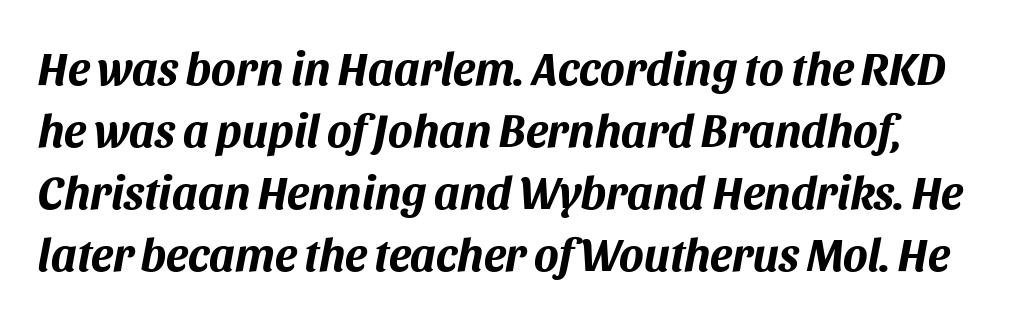
{"italic": "yes", "lean": "right", "slant_degrees": 11, "bold": "yes", "weight": "bold", "width": "normal", "stroke_contrast": "medium", "x_height": "large", "monospaced": "no", "underline": "no", "line_spacing": "normal", "line_spacing_ratio": 1.35, "letter_spacing": "normal", "letter_spacing_em": 0.0, "glyph_px": 46}
